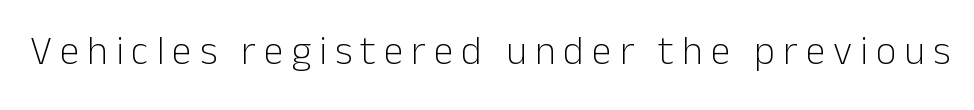
Q: Is the text bold? A: No.
Q: Is the text italic (slanted)? A: No, it is upright.
Q: Is the typeface a serif or a sans-serif typeface? A: Sans-serif.
Q: Is the text underlined? A: No.
Q: Is the spacing between letters normal or unusually wide? A: Unusually wide.
Q: Width (condensed, normal, or wide)? A: Normal.
Q: Stroke contrast? A: Low.
Q: x-height? A: Medium.
Q: Monospaced? A: No.
